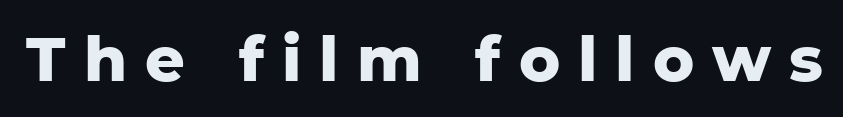
I'd describe the lettering as bold — thick and assertive. The baseline area is clear. The tracking reads as deliberately expanded to a designer's eye. The characters display no serif detailing; their extremities are plain. Character widths vary here, with narrow letters taking less room than wide ones. The type sits square on the baseline with zero lean.
